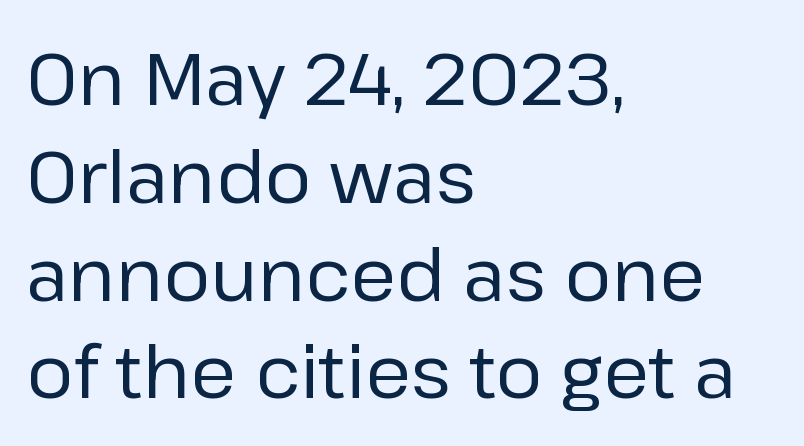
{"serif": "no", "italic": "no", "bold": "no", "weight": "regular", "width": "normal", "stroke_contrast": "low", "x_height": "medium", "monospaced": "no", "underline": "no", "align": "left", "line_spacing": "normal", "line_spacing_ratio": 1.34, "letter_spacing": "normal", "letter_spacing_em": 0.0, "glyph_px": 73}
